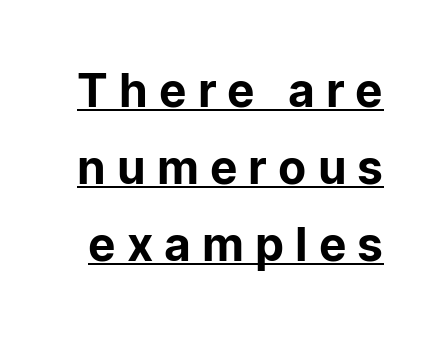
Q: Is the text italic (slanted)? A: No, it is upright.
Q: Is the typeface a serif or a sans-serif typeface? A: Sans-serif.
Q: Is the text underlined? A: Yes.
Q: Is the spacing between letters normal or unusually wide? A: Unusually wide.
Q: Is the spacing between lines tight, normal or loose? A: Normal.
Q: Width (condensed, normal, or wide)? A: Normal.
Q: Stroke contrast? A: Low.
Q: x-height? A: Medium.
Q: Monospaced? A: No.
